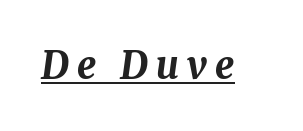
Q: Is the text bold? A: Yes.
Q: Is the text italic (slanted)? A: Yes, it leans right by about 8 degrees.
Q: Is the text underlined? A: Yes.
Q: Is the spacing between letters normal or unusually wide? A: Unusually wide.
Q: Width (condensed, normal, or wide)? A: Normal.
Q: Stroke contrast? A: Medium.
Q: x-height? A: Medium.
Q: Monospaced? A: No.
